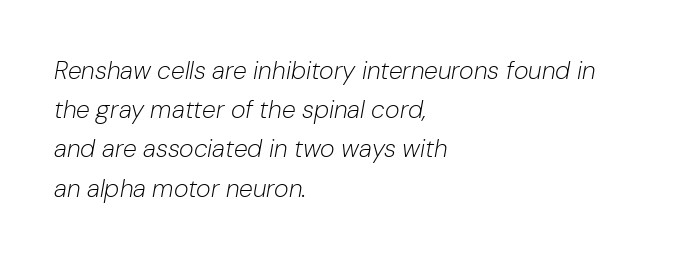
The image shows 25 px text type, italic (leaning right); set left-aligned, normal line spacing (1.57x), normal letter spacing, not underlined.
